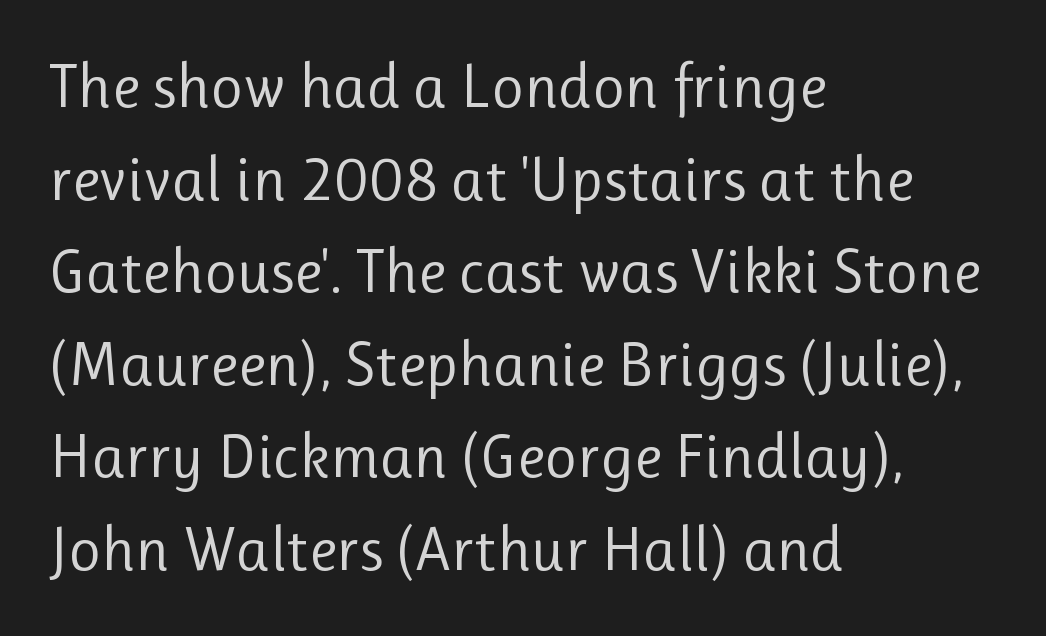
The image shows 63 px regular-weight sans-serif type, upright; set left-aligned, normal line spacing (1.47x), normal letter spacing, not underlined; low stroke contrast and a medium x-height.
